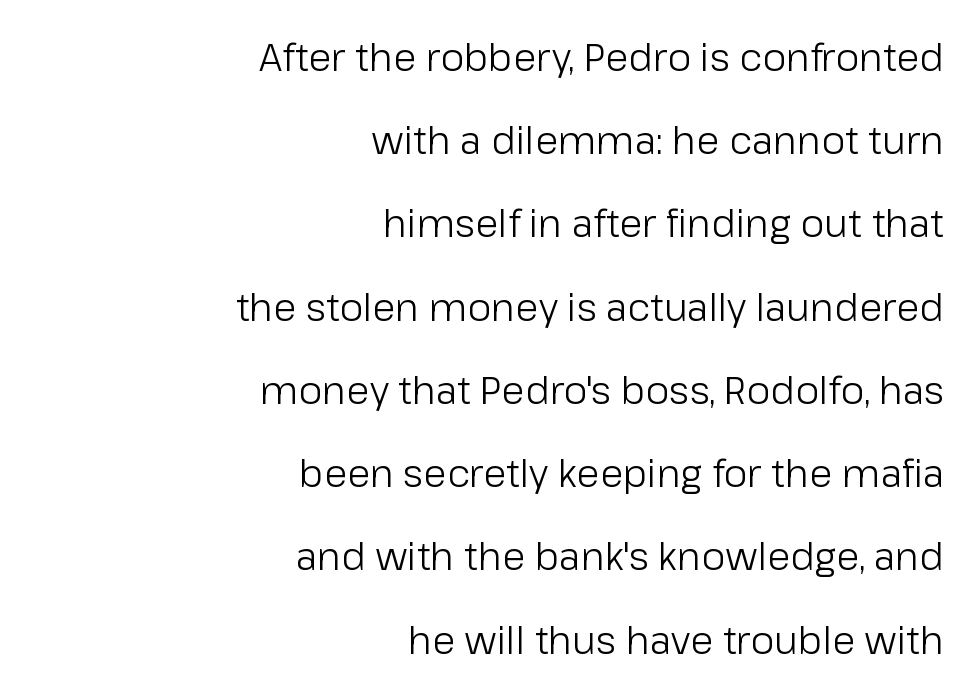
Serif or sans? Sans — the stroke terminals are bare. Widely set lines give the paragraph a tall, airy silhouette. Check the space under the baseline: it is left empty. This is not heavy type; no bold has been used. Nope, not italic — everything's standing straight. Each word holds together tightly as a unit, with standard inter-letter gaps.
